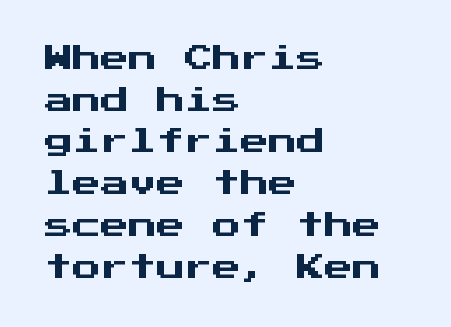
The lines sit at an ordinary, default distance from one another. The type sits square on the baseline with zero lean. No word sits above an underline. Is this a sans? Yes — the strokes have no serifs. Glyph-to-glyph distance matches everyday printed text. This sample has the even, mechanical cadence of fixed-width lettering.
